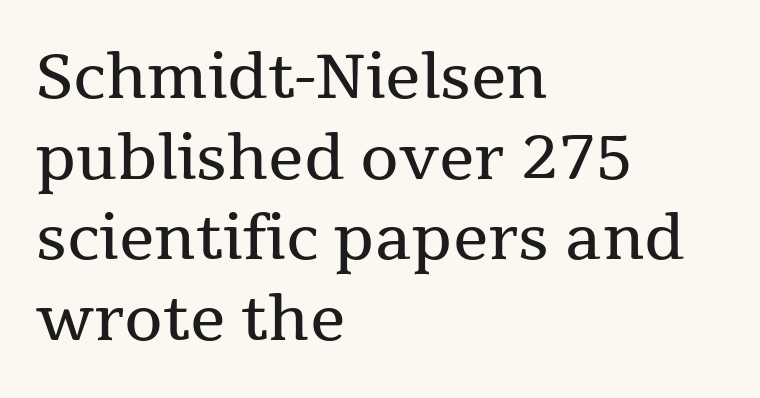
Q: Is the text bold? A: No.
Q: Is the text italic (slanted)? A: No, it is upright.
Q: Is the typeface a serif or a sans-serif typeface? A: Serif.
Q: Is the text underlined? A: No.
Q: How is the paragraph aligned? A: Left-aligned.
Q: Is the spacing between letters normal or unusually wide? A: Normal.
Q: Is the spacing between lines tight, normal or loose? A: Normal.
Q: Width (condensed, normal, or wide)? A: Normal.
Q: Stroke contrast? A: Medium.
Q: x-height? A: Medium.
Q: Monospaced? A: No.
